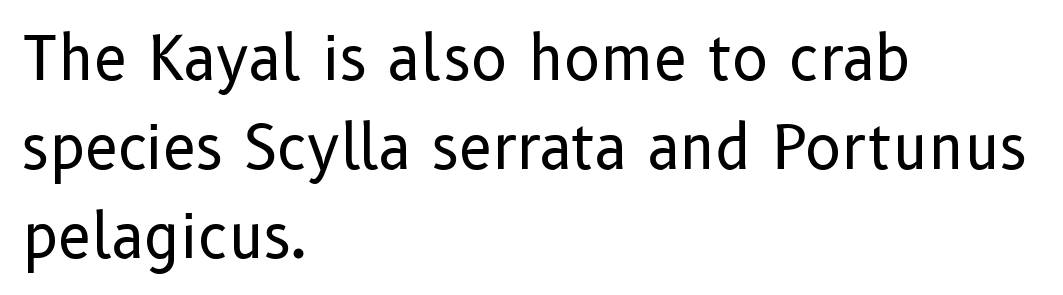
Q: Is the text bold? A: No.
Q: Is the text italic (slanted)? A: No, it is upright.
Q: Is the typeface a serif or a sans-serif typeface? A: Sans-serif.
Q: Is the text underlined? A: No.
Q: How is the paragraph aligned? A: Left-aligned.
Q: Is the spacing between letters normal or unusually wide? A: Normal.
Q: Is the spacing between lines tight, normal or loose? A: Normal.
Q: Width (condensed, normal, or wide)? A: Normal.
Q: Stroke contrast? A: Low.
Q: x-height? A: Medium.
Q: Monospaced? A: No.
